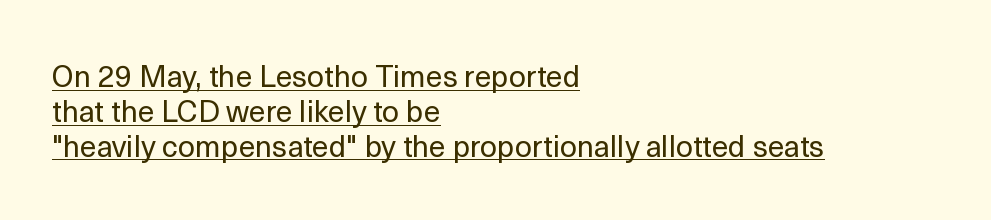
Underline: present. The font's upright variant was chosen for this text. No feet cap the strokes, marking this as sans-serif type. Each letter keeps its own natural width here, so spacing adapts to shape. Is the type heavy? It reads as light-to-regular instead.
